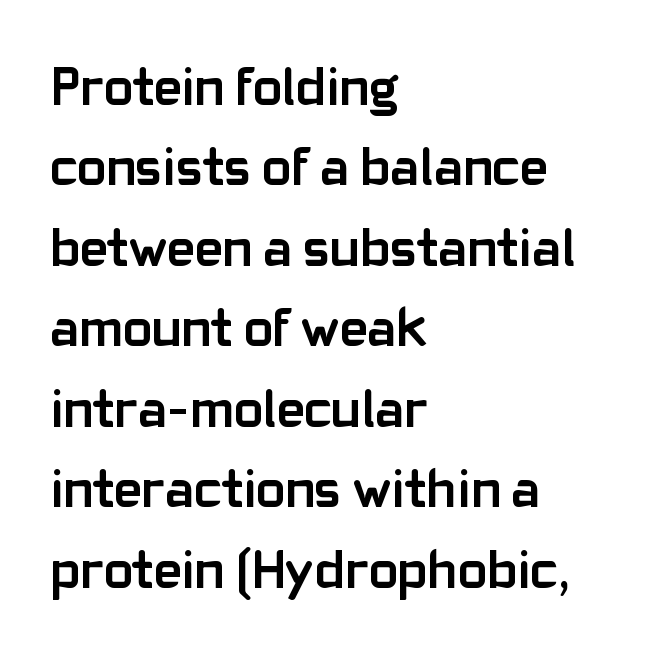
A normal amount of white space separates one row of letters from the next. The space beneath each line is pristine and unruled. You can tell it's not italic because the verticals are truly vertical. Inter-character spacing is left at the font's built-in metrics.
